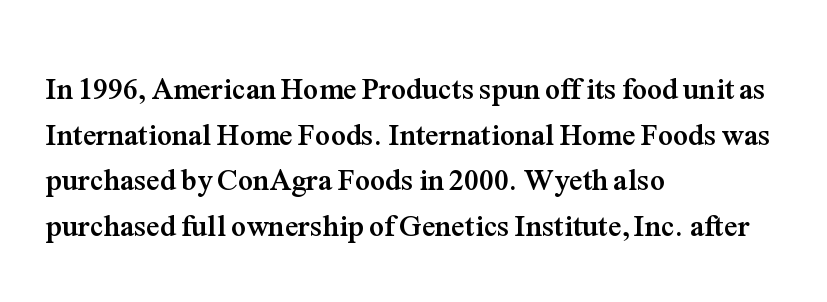
{"serif": "yes", "italic": "no", "bold": "yes", "weight": "semibold", "width": "normal", "stroke_contrast": "medium", "x_height": "medium", "monospaced": "no", "underline": "no", "align": "left", "line_spacing": "normal", "line_spacing_ratio": 1.52, "letter_spacing": "normal", "letter_spacing_em": 0.0, "glyph_px": 30}
